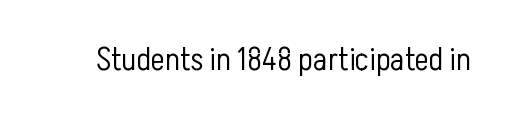
The image shows 33 px light, condensed sans-serif type, upright; set normal letter spacing, not underlined; low stroke contrast and a medium x-height.
